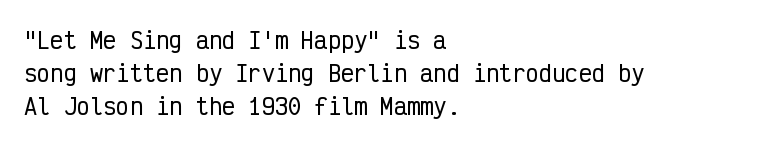
{"italic": "no", "underline": "no", "align": "left", "line_spacing": "normal", "line_spacing_ratio": 1.49, "letter_spacing": "normal", "letter_spacing_em": 0.0, "glyph_px": 22}
